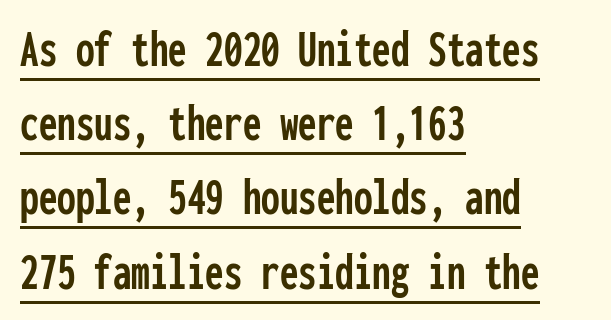
The image shows 53 px condensed sans-serif type, upright, monospaced; set left-aligned, normal line spacing (1.4x), normal letter spacing, underlined; low stroke contrast and a medium x-height.
